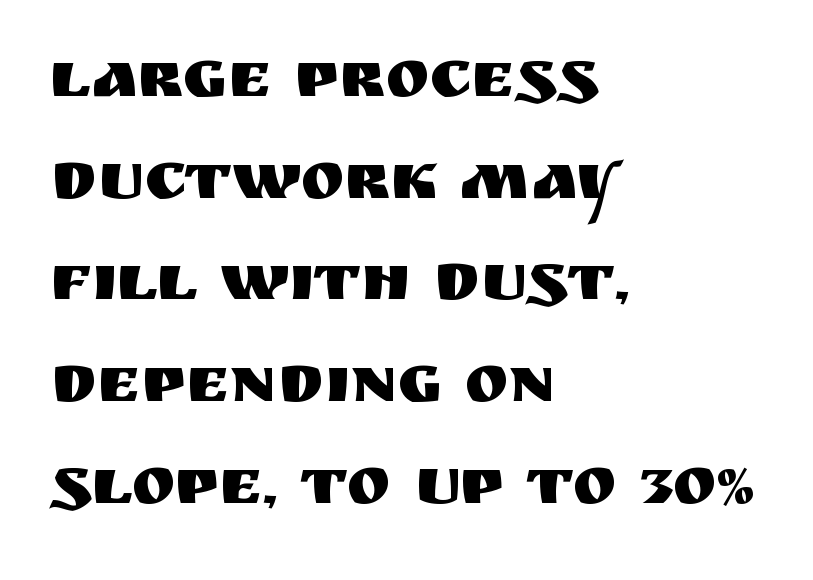
{"serif": "no", "italic": "no", "width": "normal", "stroke_contrast": "medium", "x_height": "large", "monospaced": "no", "underline": "no", "align": "left", "line_spacing": "normal", "line_spacing_ratio": 1.54, "letter_spacing": "normal", "letter_spacing_em": 0.0, "glyph_px": 66}
